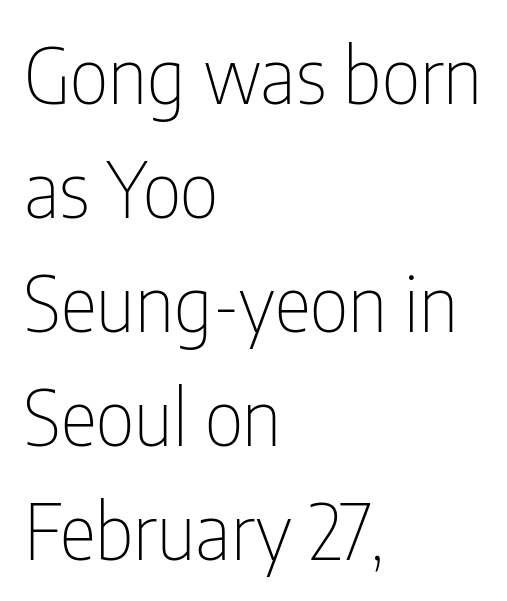
The image shows 77 px thin, condensed sans-serif type, upright; set left-aligned, normal line spacing (1.48x), normal letter spacing, not underlined; low stroke contrast and a medium x-height.
